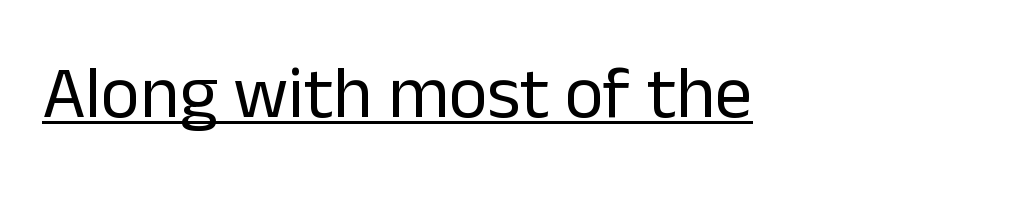
The image shows 74 px regular-weight sans-serif type, upright; set left-aligned, normal letter spacing, underlined; low stroke contrast and a medium x-height.
